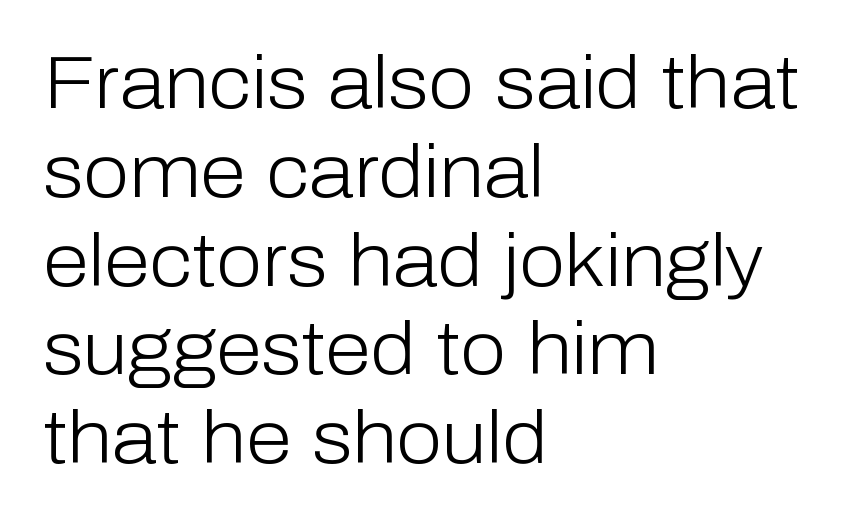
The image shows 74 px light sans-serif type, upright; set left-aligned, line spacing 1.2x, normal letter spacing, not underlined; low stroke contrast and a medium x-height.
